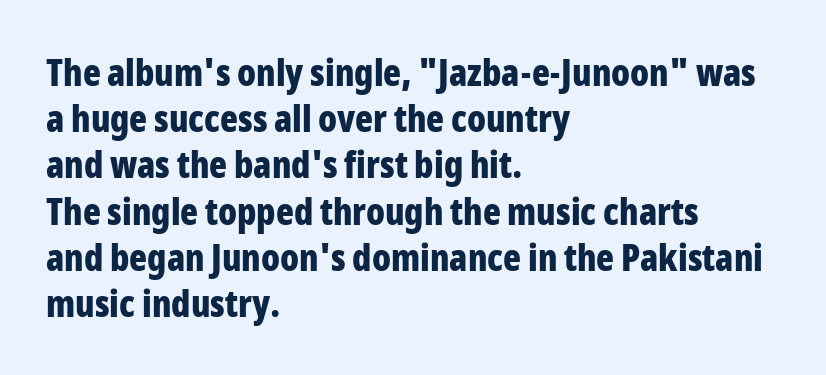
{"serif": "no", "italic": "no", "bold": "yes", "weight": "bold", "width": "condensed", "stroke_contrast": "low", "x_height": "medium", "monospaced": "no", "underline": "no", "align": "left", "line_spacing": "normal", "line_spacing_ratio": 1.25, "letter_spacing": "normal", "letter_spacing_em": 0.0, "glyph_px": 37}
